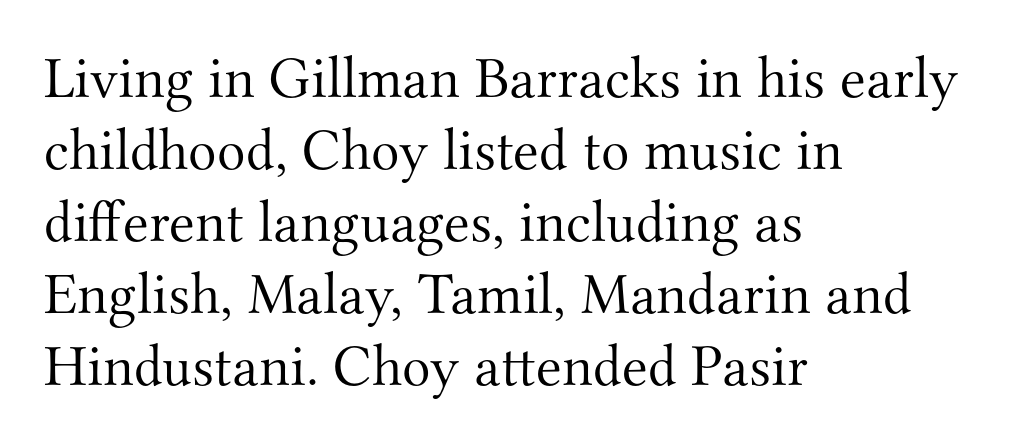
Lines of text with bare space underneath. The letterforms sit at book weight or below. Do the characters align in a grid? No, the font is proportional. Each line starts at the same left margin while the right side varies. Stroke terminals: seriffed. The axis of the letterforms is exactly vertical.
